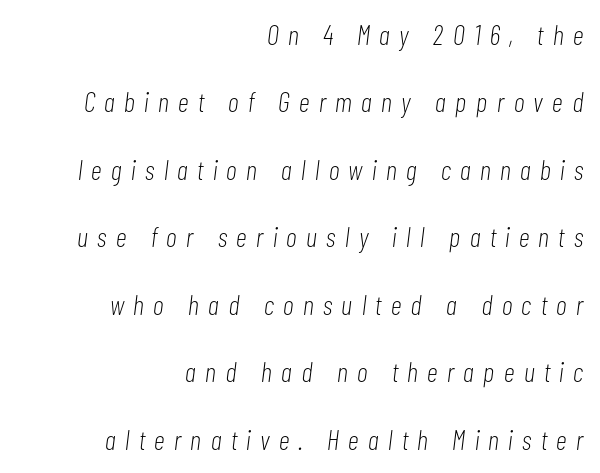
The rendering uses a large line-height, opening up the rows. Compared with ordinary roman type, these characters are visibly tilted. The weight tops out at a normal text grade. The gap between lines stays unmarked.
